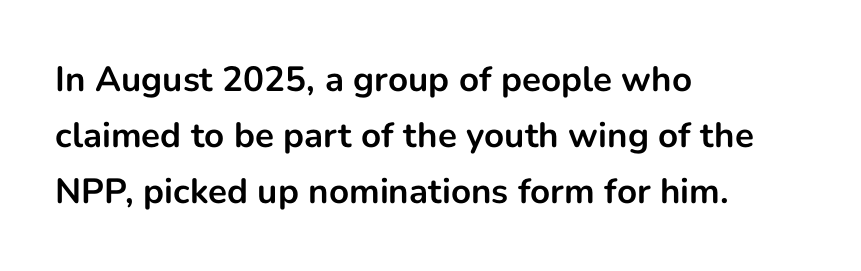
Q: Is the text bold? A: Yes.
Q: Is the text italic (slanted)? A: No, it is upright.
Q: Is the typeface a serif or a sans-serif typeface? A: Sans-serif.
Q: Is the text underlined? A: No.
Q: How is the paragraph aligned? A: Left-aligned.
Q: Is the spacing between letters normal or unusually wide? A: Normal.
Q: Is the spacing between lines tight, normal or loose? A: Normal.
Q: Width (condensed, normal, or wide)? A: Normal.
Q: Stroke contrast? A: Low.
Q: x-height? A: Medium.
Q: Monospaced? A: No.
